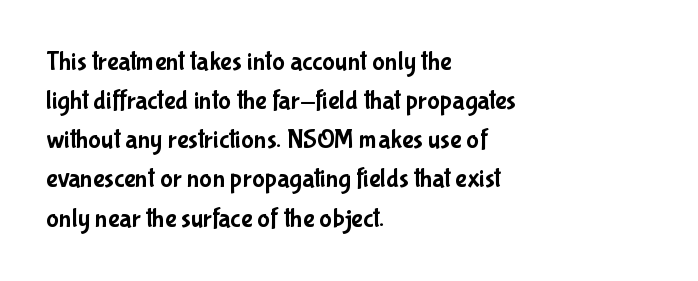
The image shows 27 px text type, upright; set left-aligned, normal line spacing (1.45x), normal letter spacing, not underlined.
